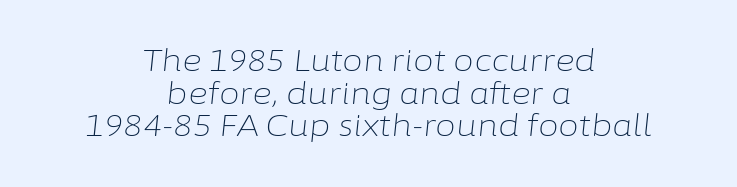
The image shows 30 px light type, italic (leaning right); set centered, tight line spacing (1.09x), normal letter spacing, not underlined; low stroke contrast and a medium x-height.
